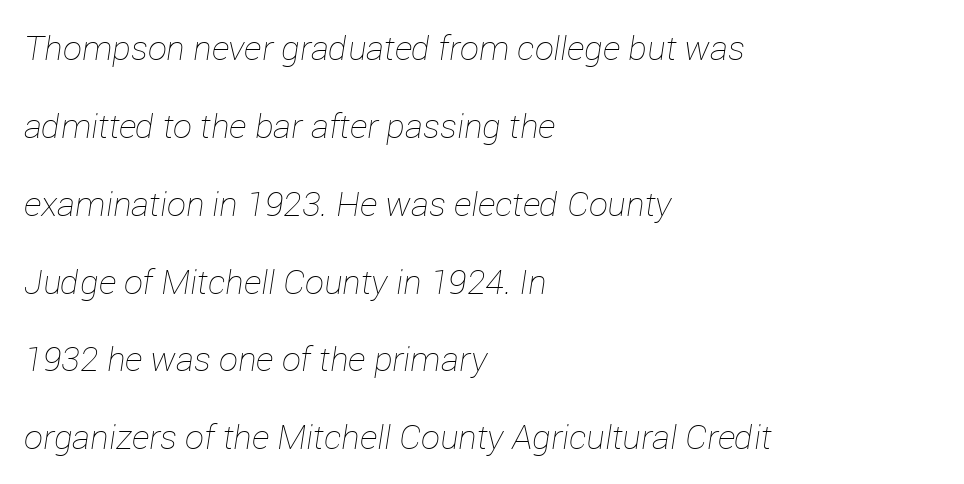
These lines are set flush left with a ragged right edge. Has an underline been added? It has not. The letterforms sit at book weight or below. The block of text is sparse from top to bottom, with ample space between rows.
